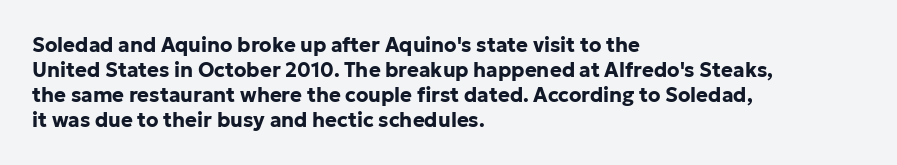
The baseline area is clear. Ordinary non-slanted type is in use. Look at the tracking — it's just the regular setting, nothing added. These lines carry a lot of weight — the face is fully bold.
